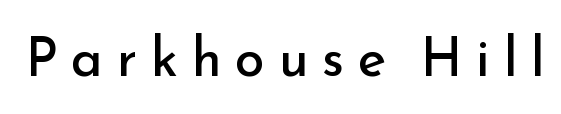
The image shows 54 px regular-weight sans-serif type, upright; set unusually wide letter spacing (+0.25 em), not underlined; low stroke contrast and a small x-height.
